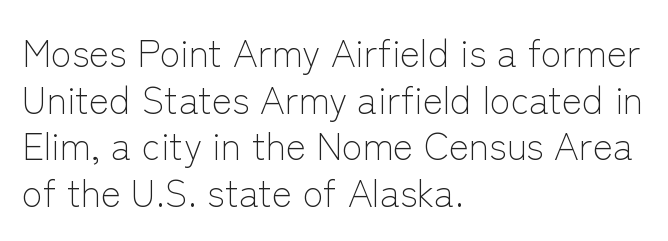
No feet cap the strokes, marking this as sans-serif type. There is no visible air inserted between adjacent glyphs. Ordinary non-slanted type is in use. The strokes carry an ordinary text weight at most. Notice how the passage keeps a crisp vertical edge on the left only.
